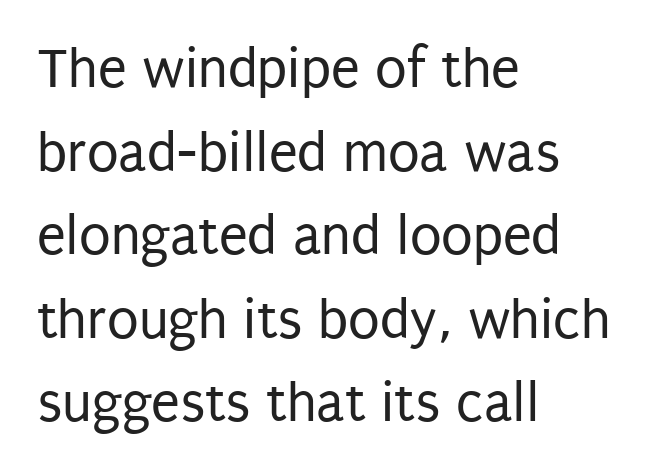
The image shows 58 px regular-weight, condensed sans-serif type, upright; set left-aligned, normal line spacing (1.44x), normal letter spacing, not underlined; low stroke contrast and a large x-height.
